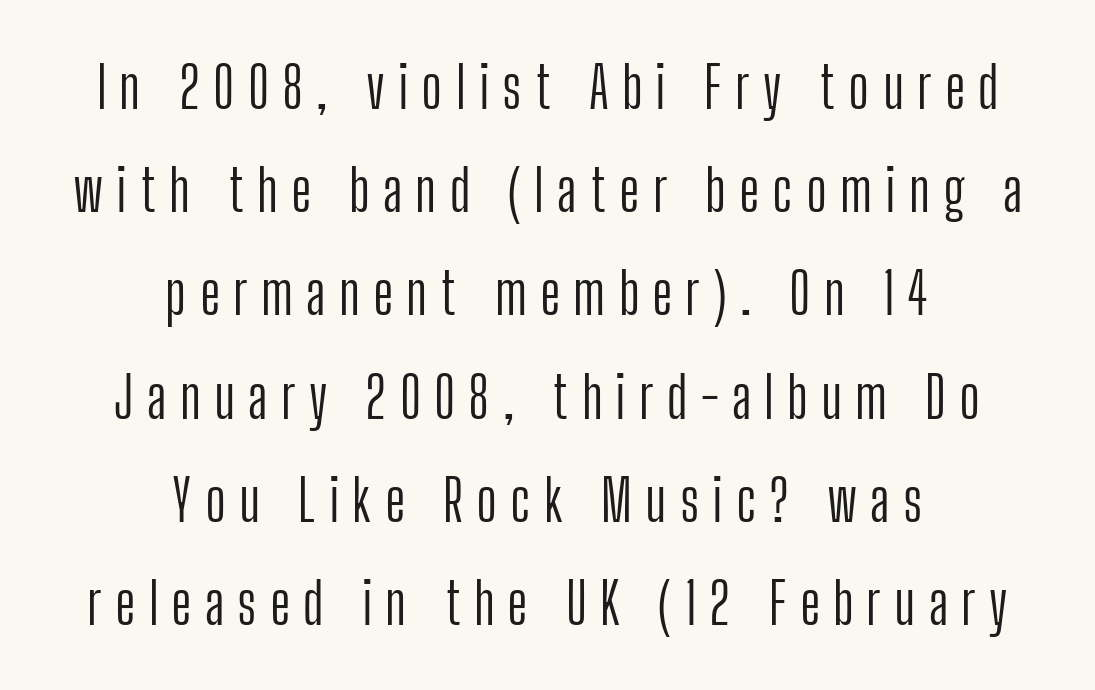
{"serif": "no", "italic": "no", "bold": "no", "weight": "light", "width": "condensed", "stroke_contrast": "low", "x_height": "medium", "monospaced": "no", "underline": "no", "align": "center", "line_spacing_ratio": 1.81, "letter_spacing": "wide", "letter_spacing_em": 0.23, "glyph_px": 57}
